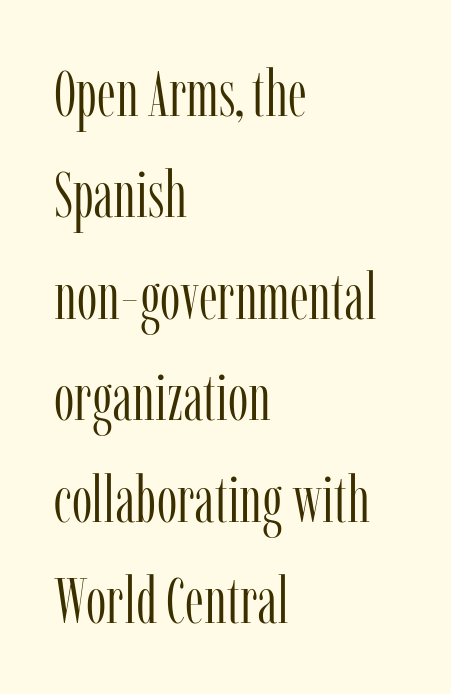
The image shows 65 px light, condensed serif type, upright; set left-aligned, normal line spacing (1.56x), normal letter spacing, not underlined; low stroke contrast and a medium x-height.
